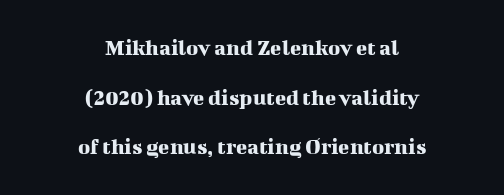
Is there much room between lines? Yes — plenty of vertical air separates them. Is there any slant? The stems are plumb. This sample uses plain, unmodified letter spacing. A centered setting, common on invitations and titles, is used for this passage.
